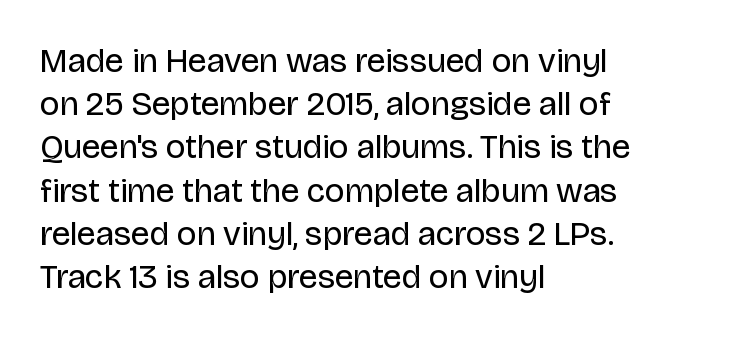
Q: Is the text bold? A: No.
Q: Is the text italic (slanted)? A: No, it is upright.
Q: Is the typeface a serif or a sans-serif typeface? A: Sans-serif.
Q: Is the text underlined? A: No.
Q: How is the paragraph aligned? A: Left-aligned.
Q: Is the spacing between letters normal or unusually wide? A: Normal.
Q: Is the spacing between lines tight, normal or loose? A: Normal.
Q: Width (condensed, normal, or wide)? A: Normal.
Q: Stroke contrast? A: Low.
Q: x-height? A: Large.
Q: Monospaced? A: No.
